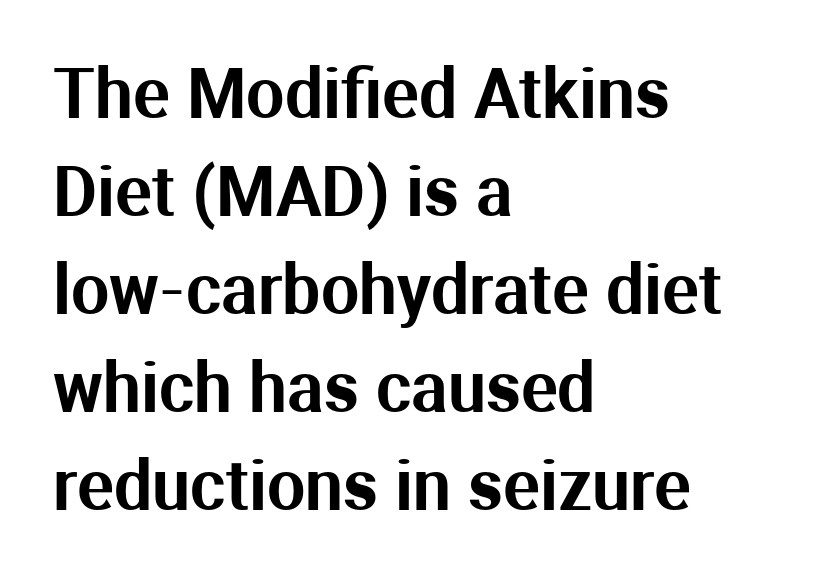
{"serif": "no", "italic": "no", "width": "normal", "stroke_contrast": "medium", "x_height": "medium", "monospaced": "no", "underline": "no", "align": "left", "line_spacing": "normal", "line_spacing_ratio": 1.44, "letter_spacing": "normal", "letter_spacing_em": 0.0, "glyph_px": 68}
